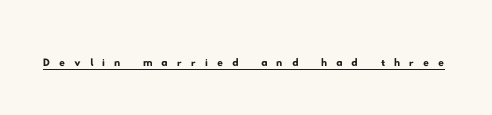
The passage shown is typed in a proportional face where columns would drift. A baseline rule has been typeset under these characters. Each word looks stretched out because of the extra space between its letters. Regarding serifs, this sample does without them.
